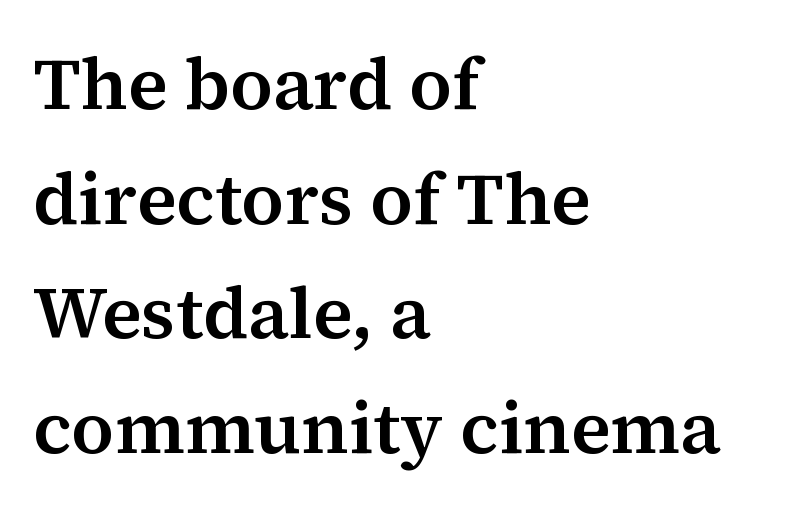
{"serif": "yes", "italic": "no", "width": "normal", "stroke_contrast": "medium", "x_height": "medium", "monospaced": "no", "underline": "no", "align": "left", "line_spacing": "normal", "line_spacing_ratio": 1.57, "letter_spacing": "normal", "letter_spacing_em": 0.0, "glyph_px": 73}
